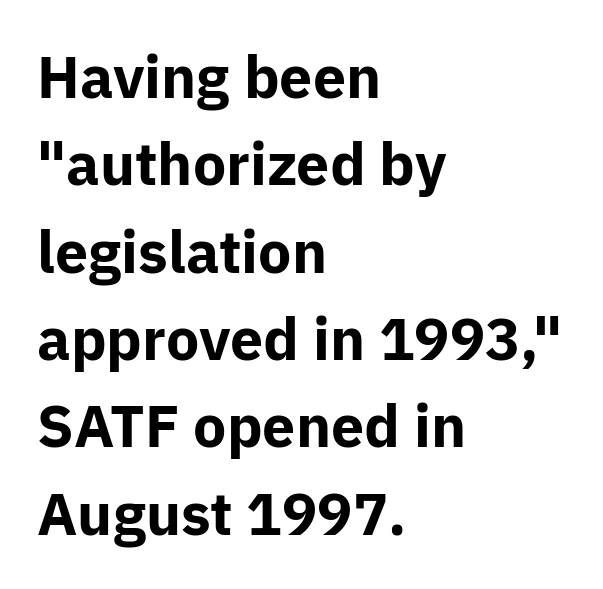
The image shows 59 px bold sans-serif type, upright; set left-aligned, normal line spacing (1.48x), normal letter spacing, not underlined; low stroke contrast and a medium x-height.
